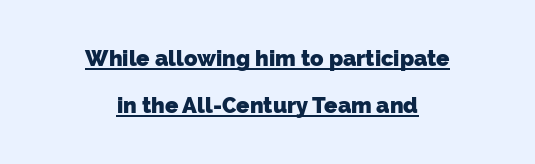
{"bold": "yes", "underline": "yes", "align": "center", "line_spacing": "loose", "line_spacing_ratio": 2.12, "letter_spacing": "normal", "letter_spacing_em": 0.0, "glyph_px": 22}
